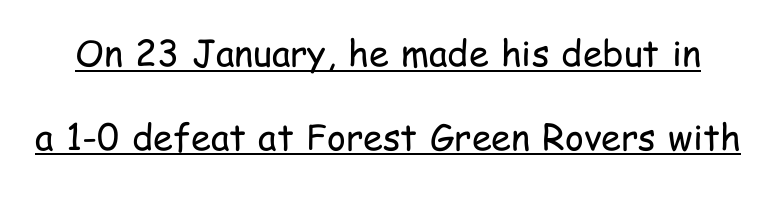
Notice the wide empty band between every row — that's loose leading. Serif or sans? Sans — the stroke terminals are bare. The lettering holds an erect, upright posture throughout. On a weight scale, this lands at 450 or below.
